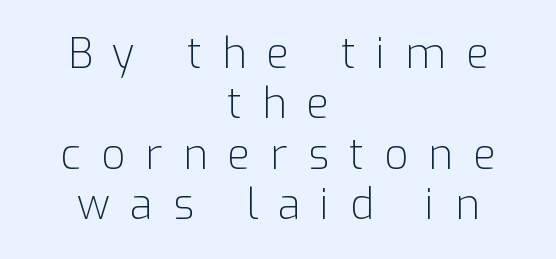
{"serif": "no", "italic": "no", "bold": "no", "weight": "light", "width": "normal", "stroke_contrast": "low", "x_height": "medium", "monospaced": "no", "underline": "no", "align": "center", "line_spacing_ratio": 1.2, "letter_spacing": "wide", "letter_spacing_em": 0.48, "glyph_px": 42}
